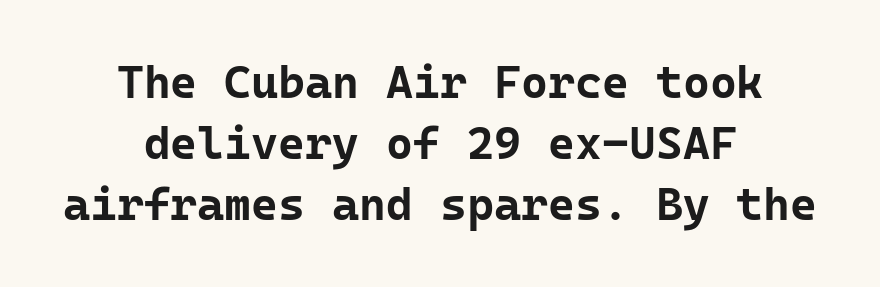
Is this a fixed-width face? Yes — each glyph sits in an identical cell. The string is rendered with underlining switched off. The lines in this sample share a center point and differ in where they start and stop. These lines keep a tight, regular rhythm from letter to letter. Tall strokes in this sample are plumb rather than angled.
